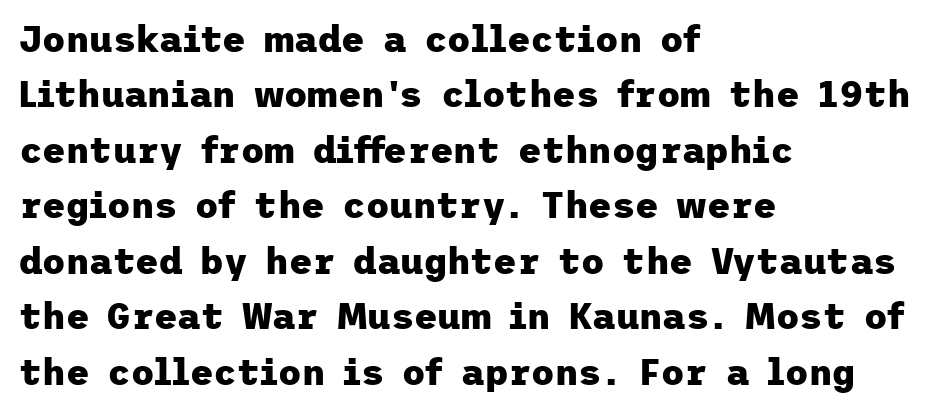
The image shows 36 px heavy sans-serif type, upright; set left-aligned, normal line spacing (1.54x), normal letter spacing, not underlined; low stroke contrast and a medium x-height.
